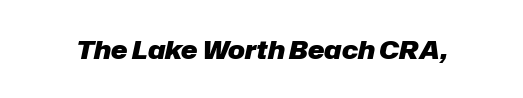
{"italic": "yes", "lean": "right", "slant_degrees": 12, "bold": "yes", "underline": "no", "letter_spacing": "normal", "letter_spacing_em": 0.0, "glyph_px": 25}
